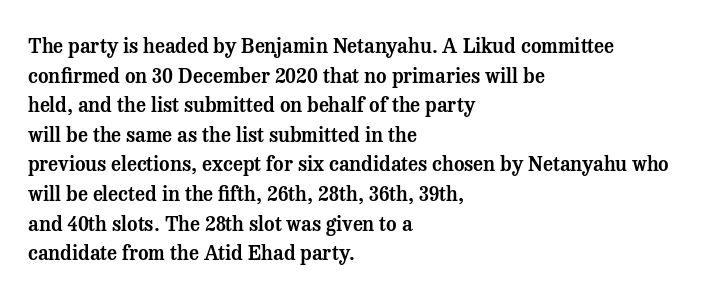
Q: Is the text italic (slanted)? A: No, it is upright.
Q: Is the text underlined? A: No.
Q: How is the paragraph aligned? A: Left-aligned.
Q: Is the spacing between letters normal or unusually wide? A: Normal.
Q: Is the spacing between lines tight, normal or loose? A: Normal.
